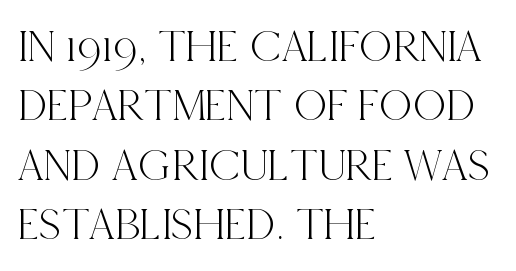
{"serif": "yes", "italic": "no", "width": "condensed", "x_height": "large", "monospaced": "no", "underline": "no", "align": "left", "line_spacing": "normal", "line_spacing_ratio": 1.29, "letter_spacing": "normal", "letter_spacing_em": 0.0, "glyph_px": 46}
